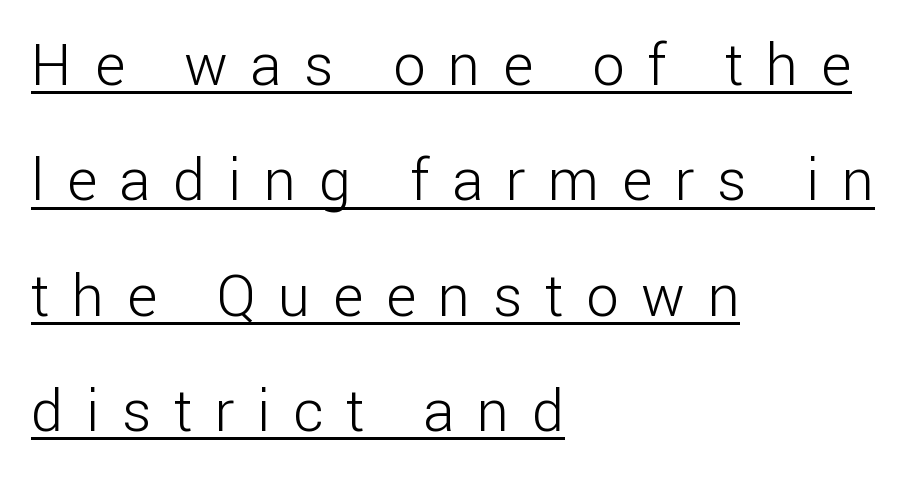
The image shows 58 px light sans-serif type, upright; set left-aligned, loose line spacing (1.99x), unusually wide letter spacing (+0.39 em), underlined; low stroke contrast and a medium x-height.
